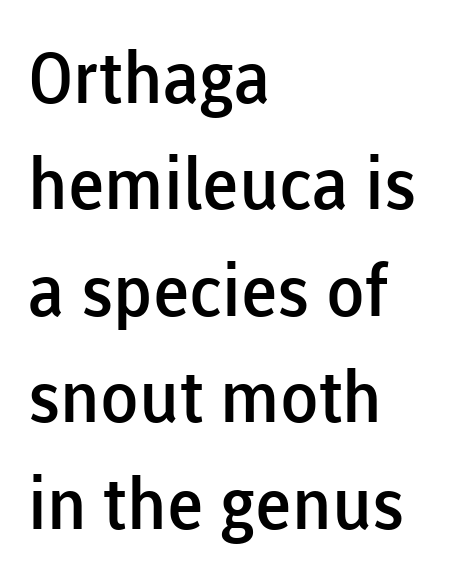
Q: Is the text bold? A: Semi-bold.
Q: Is the text italic (slanted)? A: No, it is upright.
Q: Is the typeface a serif or a sans-serif typeface? A: Sans-serif.
Q: Is the text underlined? A: No.
Q: How is the paragraph aligned? A: Left-aligned.
Q: Is the spacing between letters normal or unusually wide? A: Normal.
Q: Is the spacing between lines tight, normal or loose? A: Normal.
Q: Width (condensed, normal, or wide)? A: Normal.
Q: Stroke contrast? A: Low.
Q: x-height? A: Medium.
Q: Monospaced? A: No.
